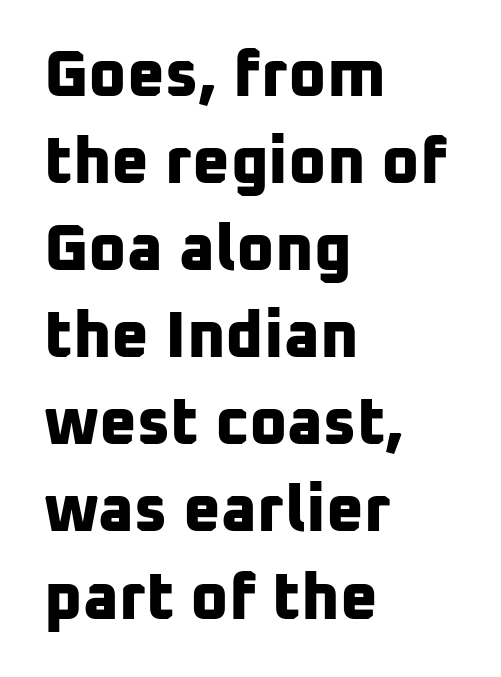
The image shows 65 px bold sans-serif type; set left-aligned, normal line spacing (1.34x), normal letter spacing, not underlined; low stroke contrast and a medium x-height.
